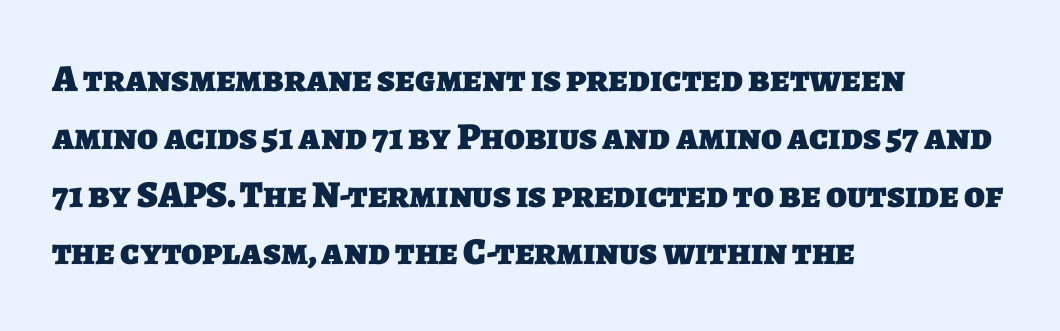
{"serif": "no", "bold": "yes", "weight": "heavy", "width": "normal", "stroke_contrast": "low", "x_height": "large", "monospaced": "no", "underline": "no", "align": "left", "line_spacing": "normal", "line_spacing_ratio": 1.52, "letter_spacing": "normal", "letter_spacing_em": 0.0, "glyph_px": 38}
